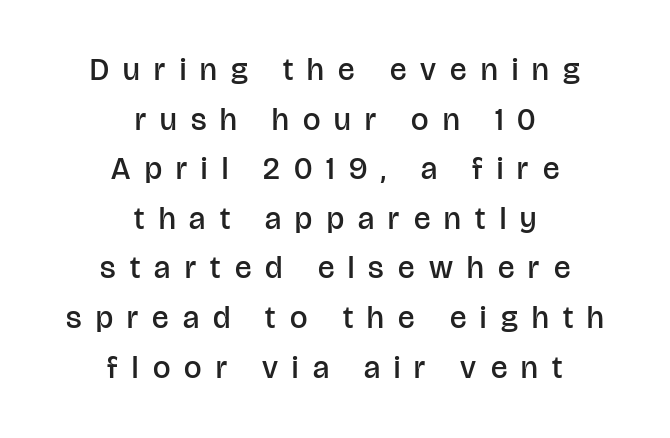
The image shows 31 px semibold sans-serif type, upright; set centered, normal line spacing (1.6x), unusually wide letter spacing (+0.46 em), not underlined; low stroke contrast and a large x-height.
